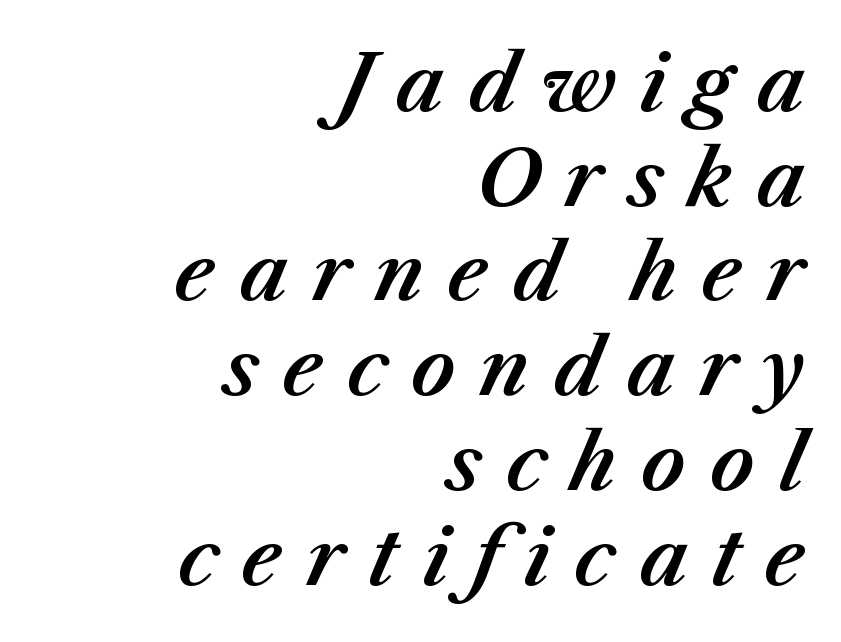
Q: Is the text italic (slanted)? A: Yes, it leans right by about 23 degrees.
Q: Is the text underlined? A: No.
Q: How is the paragraph aligned? A: Right-aligned.
Q: Is the spacing between letters normal or unusually wide? A: Unusually wide.
Q: Width (condensed, normal, or wide)? A: Normal.
Q: Stroke contrast? A: Medium.
Q: x-height? A: Medium.
Q: Monospaced? A: No.
